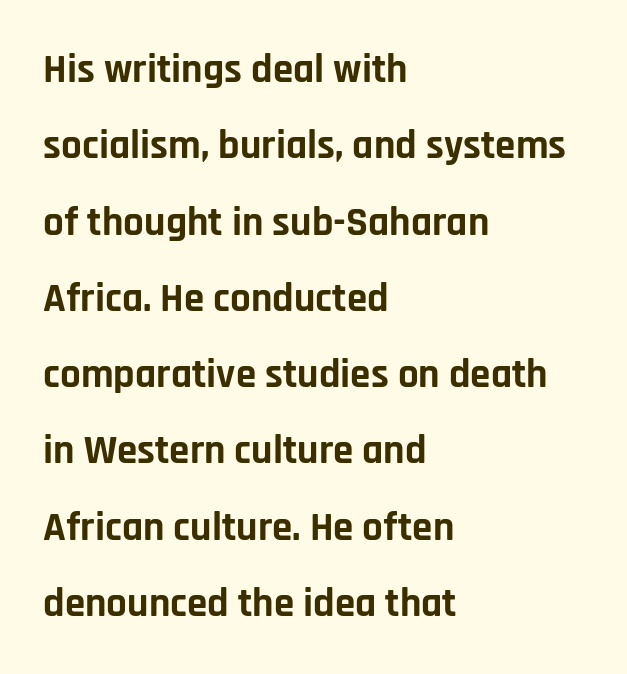
The image shows 41 px bold sans-serif type, upright; set left-aligned, line spacing 1.86x, normal letter spacing, not underlined; low stroke contrast and a large x-height.
